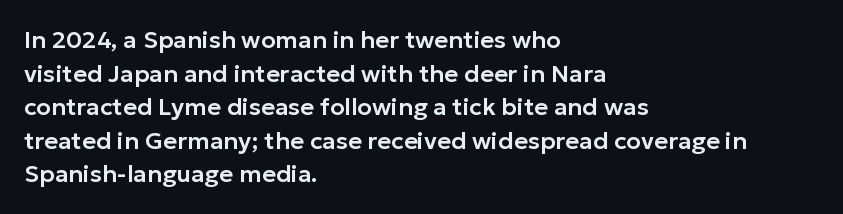
{"italic": "no", "underline": "no", "align": "left", "line_spacing": "normal", "line_spacing_ratio": 1.4, "letter_spacing": "normal", "letter_spacing_em": 0.0, "glyph_px": 24}
